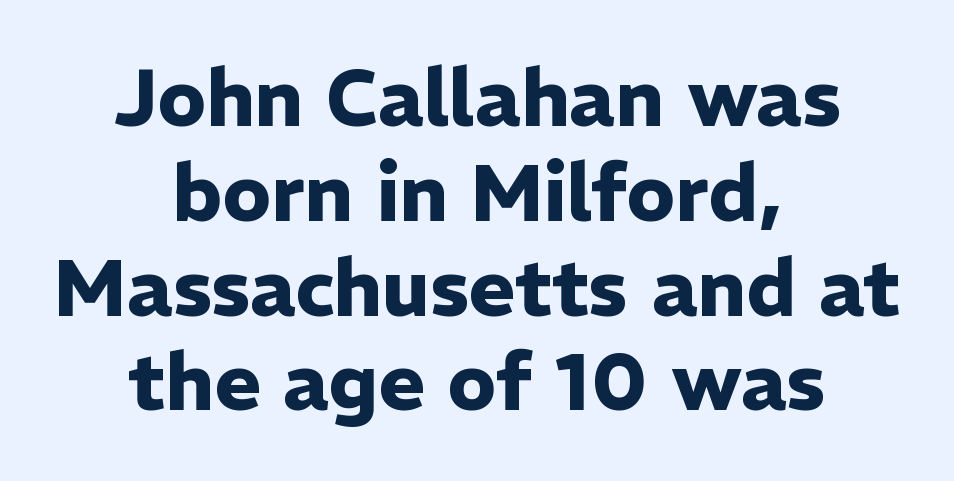
A bare baseline throughout the passage. Stroke thickness is high; the sample reads as a true bold. The typeface chosen for these lines omits serifs. The letters stand straight up with perfectly vertical stems.
